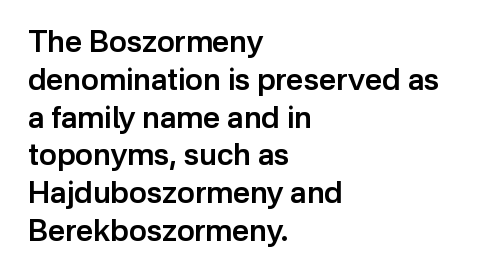
{"serif": "no", "italic": "no", "bold": "semi", "weight": "semibold", "width": "normal", "stroke_contrast": "low", "x_height": "medium", "monospaced": "no", "underline": "no", "align": "left", "line_spacing": "normal", "line_spacing_ratio": 1.26, "letter_spacing": "normal", "letter_spacing_em": 0.0, "glyph_px": 30}
